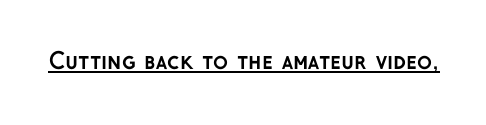
The face used here is rendered with its standard letterfit. These lines were composed using upright roman letters. Strokes here are thick enough to call this a true bold. Is there an underline? Yes — a line sits under the letters.
